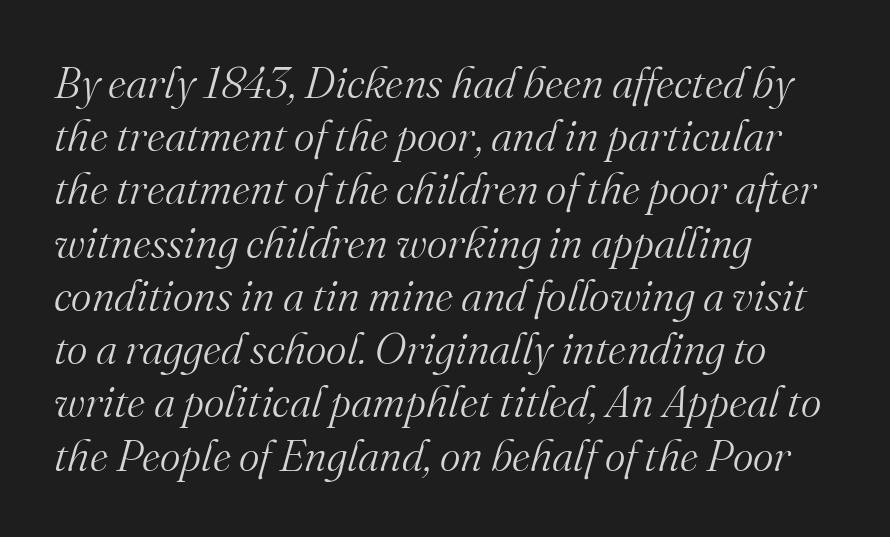
The image shows 44 px light serif type, italic (leaning right); set left-aligned, line spacing 1.21x, normal letter spacing, not underlined; medium stroke contrast and a small x-height.
